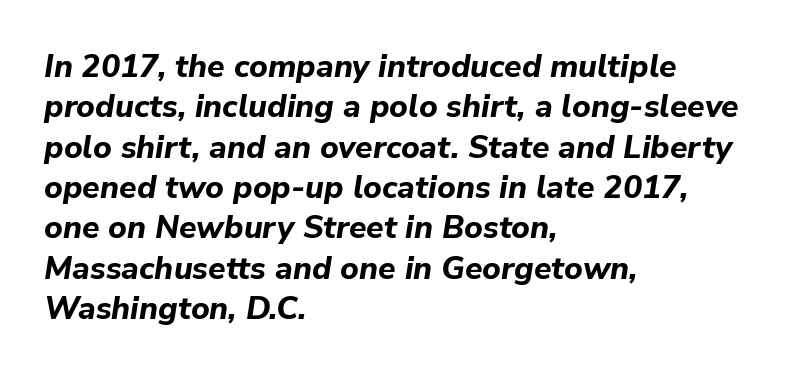
The image shows 32 px bold type, italic (leaning right); set left-aligned, normal line spacing (1.26x), normal letter spacing, not underlined; low stroke contrast and a medium x-height.
